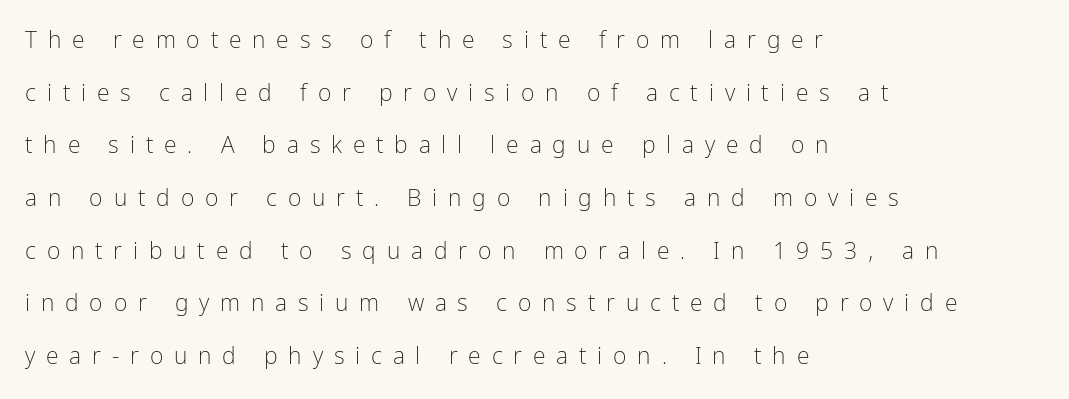
Students, observe: this is what heavily led, spacious text looks like. The specimen omits any rule beneath the text block's lines. A typesetter would call this heavily tracked-out type. It's the straight-up-and-down kind of type. Line beginnings align vertically; line endings do not. Compared with a typical body face, this is equally light or lighter still.
